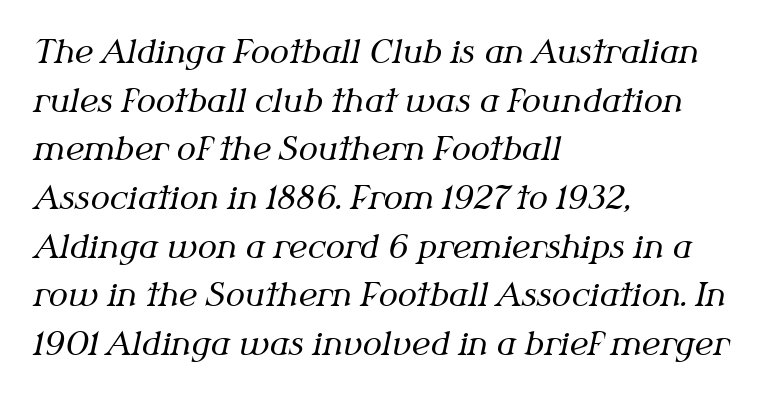
Q: Is the text bold? A: No.
Q: Is the text italic (slanted)? A: Yes, it leans right by about 12 degrees.
Q: Is the typeface a serif or a sans-serif typeface? A: Serif.
Q: Is the text underlined? A: No.
Q: How is the paragraph aligned? A: Left-aligned.
Q: Is the spacing between letters normal or unusually wide? A: Normal.
Q: Is the spacing between lines tight, normal or loose? A: Normal.
Q: Width (condensed, normal, or wide)? A: Normal.
Q: Stroke contrast? A: Medium.
Q: x-height? A: Medium.
Q: Monospaced? A: No.
